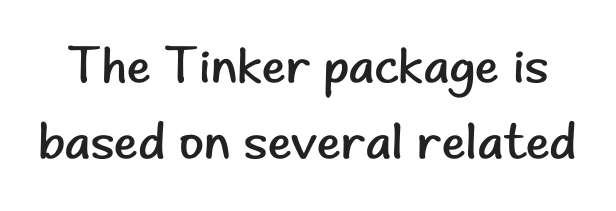
Q: Is the text bold? A: No.
Q: Is the text italic (slanted)? A: No, it is upright.
Q: Is the typeface a serif or a sans-serif typeface? A: Sans-serif.
Q: Is the text underlined? A: No.
Q: Is the spacing between letters normal or unusually wide? A: Normal.
Q: Is the spacing between lines tight, normal or loose? A: Normal.
Q: Width (condensed, normal, or wide)? A: Normal.
Q: Stroke contrast? A: Low.
Q: x-height? A: Small.
Q: Monospaced? A: No.
